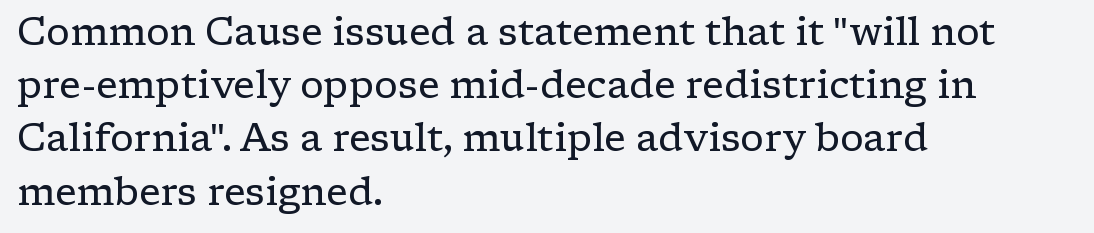
{"serif": "yes", "italic": "no", "bold": "no", "weight": "regular", "width": "wide", "stroke_contrast": "low", "x_height": "medium", "monospaced": "no", "underline": "no", "align": "left", "line_spacing": "normal", "line_spacing_ratio": 1.4, "letter_spacing": "normal", "letter_spacing_em": 0.0, "glyph_px": 38}
